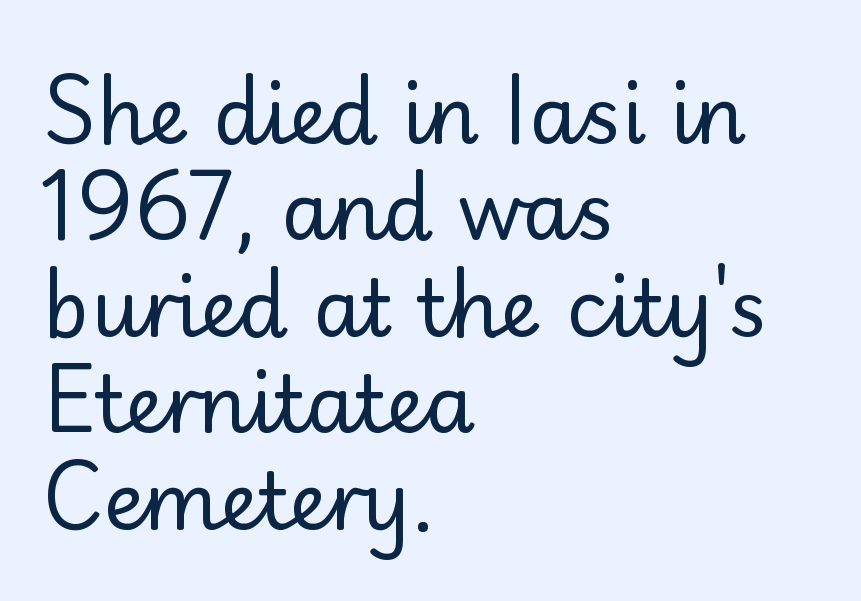
Q: Is the text bold? A: No.
Q: Is the text italic (slanted)? A: No, it is upright.
Q: Is the typeface a serif or a sans-serif typeface? A: Sans-serif.
Q: Is the text underlined? A: No.
Q: How is the paragraph aligned? A: Left-aligned.
Q: Is the spacing between letters normal or unusually wide? A: Normal.
Q: Width (condensed, normal, or wide)? A: Normal.
Q: Stroke contrast? A: Low.
Q: x-height? A: Small.
Q: Monospaced? A: No.
